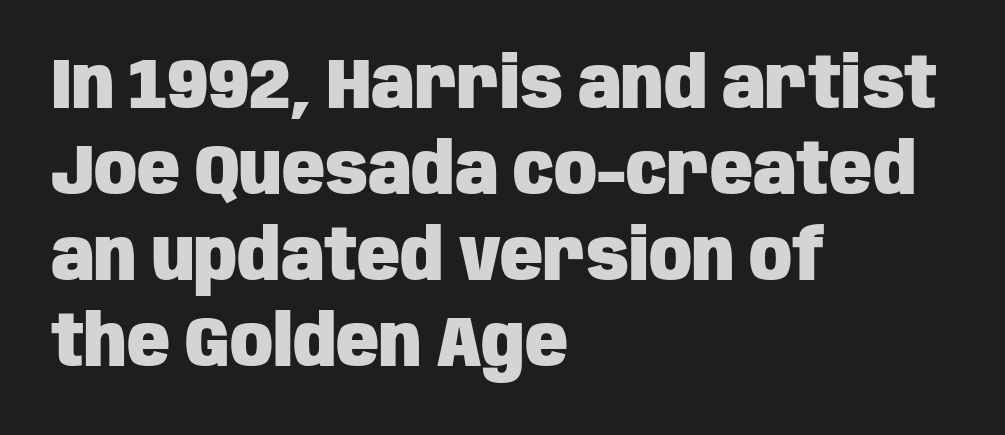
The image shows 71 px heavy, condensed sans-serif type, upright; set left-aligned, line spacing 1.21x, normal letter spacing, not underlined; low stroke contrast and a large x-height.
